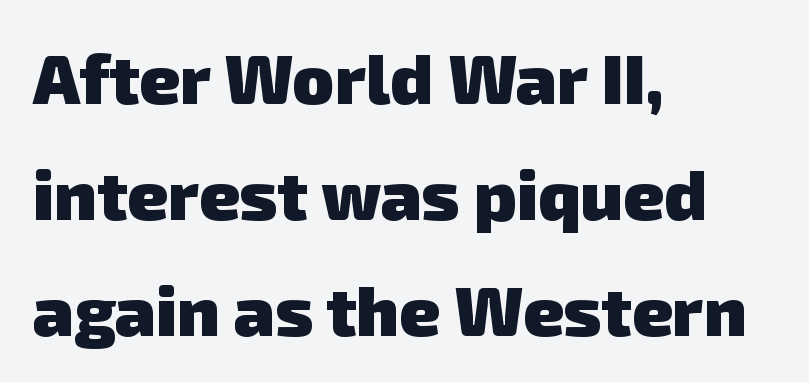
Q: Is the text bold? A: Yes.
Q: Is the typeface a serif or a sans-serif typeface? A: Sans-serif.
Q: Is the text underlined? A: No.
Q: How is the paragraph aligned? A: Left-aligned.
Q: Is the spacing between letters normal or unusually wide? A: Normal.
Q: Is the spacing between lines tight, normal or loose? A: Normal.
Q: Width (condensed, normal, or wide)? A: Normal.
Q: Stroke contrast? A: Low.
Q: x-height? A: Medium.
Q: Monospaced? A: No.
